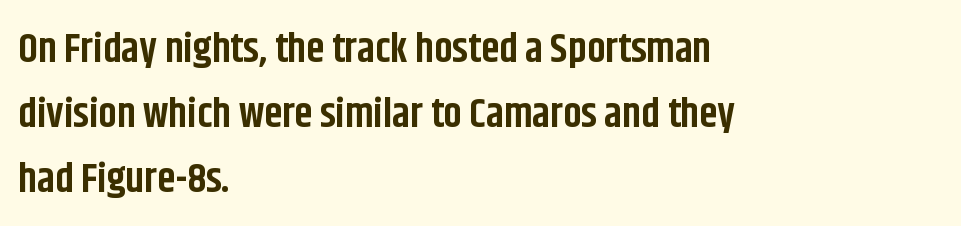
Default kerning and tracking; the words read as compact shapes. The passage shown is typed in a proportional face where columns would drift. The words here are not underlined. A typesetter would mark this as roman, not italic. The line-height multiplier appears to be the usual default.
